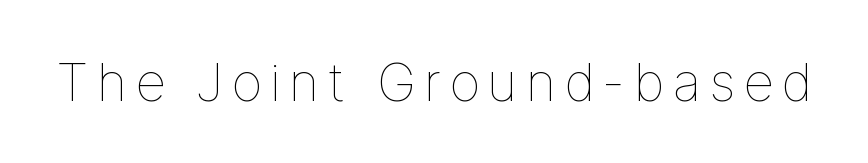
The image shows 53 px thin type, upright; set not underlined; low stroke contrast and a medium x-height.
